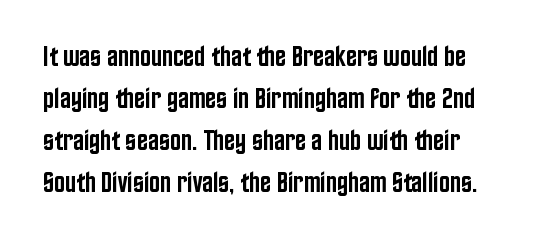
The image shows 29 px semibold, condensed sans-serif type, upright; set left-aligned, normal line spacing (1.45x), normal letter spacing, not underlined; low stroke contrast and a large x-height.
